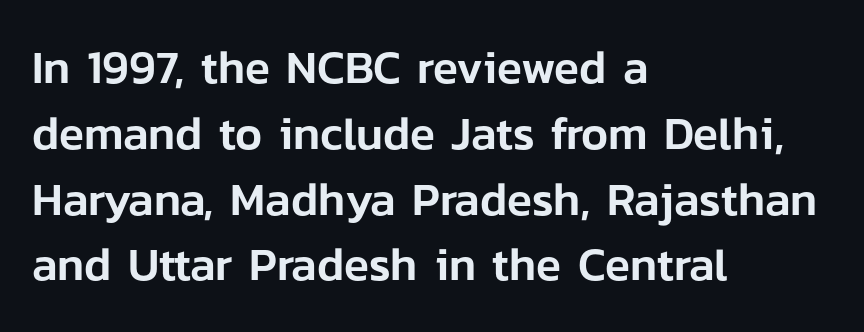
{"serif": "no", "italic": "no", "width": "normal", "stroke_contrast": "low", "x_height": "medium", "monospaced": "no", "underline": "no", "align": "left", "line_spacing": "normal", "line_spacing_ratio": 1.43, "letter_spacing": "normal", "letter_spacing_em": 0.0, "glyph_px": 46}
